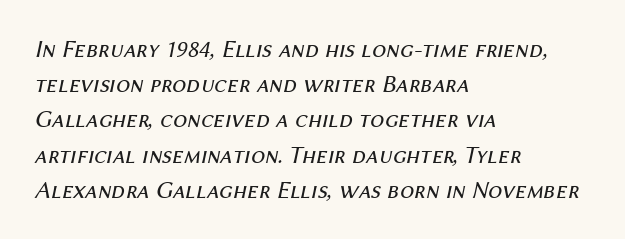
The image shows 25 px text type, italic (leaning right); set left-aligned, normal line spacing (1.41x), normal letter spacing, not underlined.
